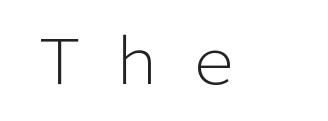
No extra ink here — the face is not bold. Think of a printed novel: that variable character pitch is what you see here. Grotesque or geometric, the face here clearly has no serifs. The letters stand straight up with perfectly vertical stems. Loose tracking; the words dissolve into strings of separated letters. Just letters on the line, the space beneath them empty.
